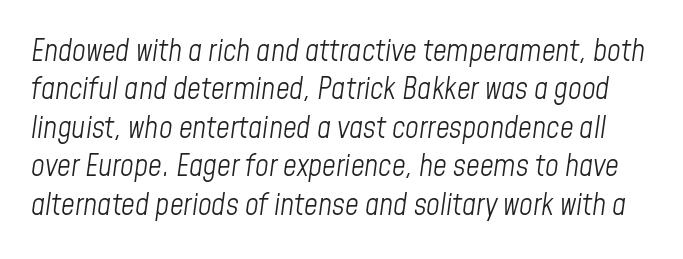
The image shows 30 px light, condensed type, italic (leaning right); set normal line spacing (1.28x), normal letter spacing, not underlined; low stroke contrast and a medium x-height.
